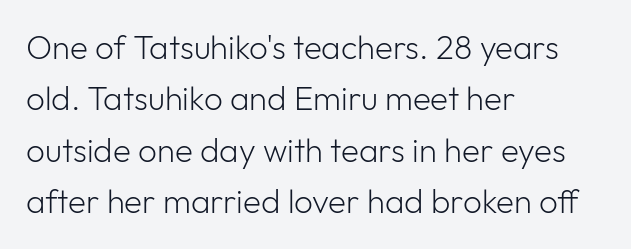
Q: Is the text bold? A: No.
Q: Is the text italic (slanted)? A: No, it is upright.
Q: Is the typeface a serif or a sans-serif typeface? A: Sans-serif.
Q: Is the text underlined? A: No.
Q: How is the paragraph aligned? A: Left-aligned.
Q: Is the spacing between letters normal or unusually wide? A: Normal.
Q: Is the spacing between lines tight, normal or loose? A: Normal.
Q: Width (condensed, normal, or wide)? A: Normal.
Q: Stroke contrast? A: Low.
Q: x-height? A: Medium.
Q: Monospaced? A: No.
